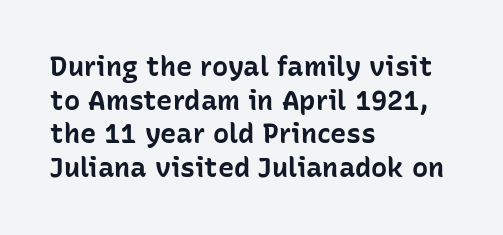
Q: Is the text bold? A: Yes.
Q: Is the text italic (slanted)? A: No, it is upright.
Q: Is the text underlined? A: No.
Q: How is the paragraph aligned? A: Left-aligned.
Q: Is the spacing between letters normal or unusually wide? A: Normal.
Q: Is the spacing between lines tight, normal or loose? A: Normal.
